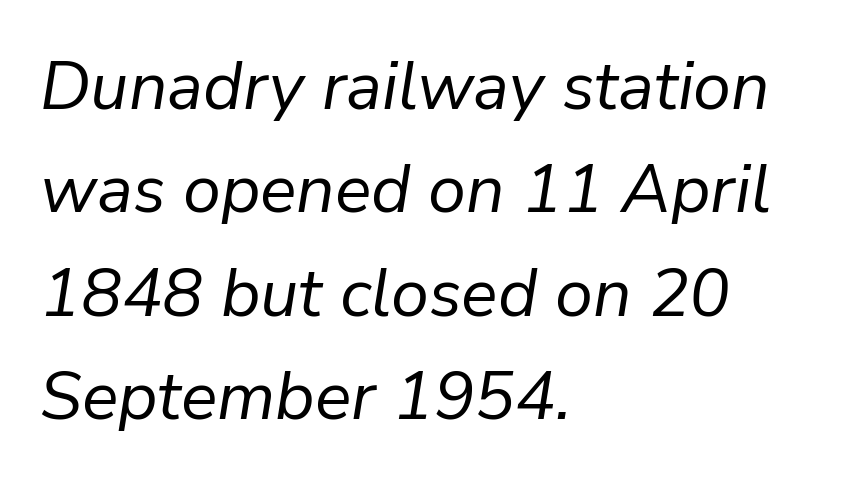
{"italic": "yes", "lean": "right", "slant_degrees": 9, "bold": "no", "weight": "regular", "width": "normal", "stroke_contrast": "low", "x_height": "medium", "monospaced": "no", "underline": "no", "align": "left", "line_spacing": "normal", "line_spacing_ratio": 1.52, "letter_spacing": "normal", "letter_spacing_em": 0.0, "glyph_px": 68}
